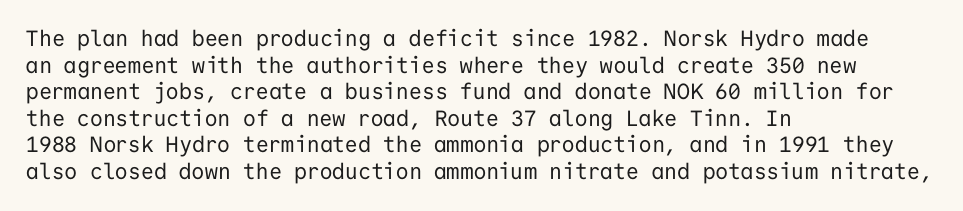
{"italic": "no", "bold": "no", "underline": "no", "align": "left", "line_spacing_ratio": 1.21, "letter_spacing": "normal", "letter_spacing_em": 0.0, "glyph_px": 22}
